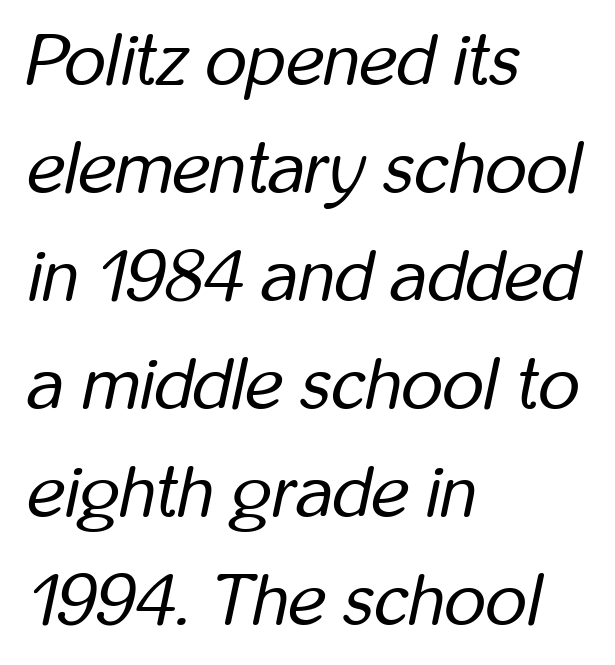
These lines stack with their left ends in a neat column. The face looks like a standard text weight, possibly lighter. The specimen omits any rule beneath the text block's lines. Default kerning and tracking; the words read as compact shapes.
